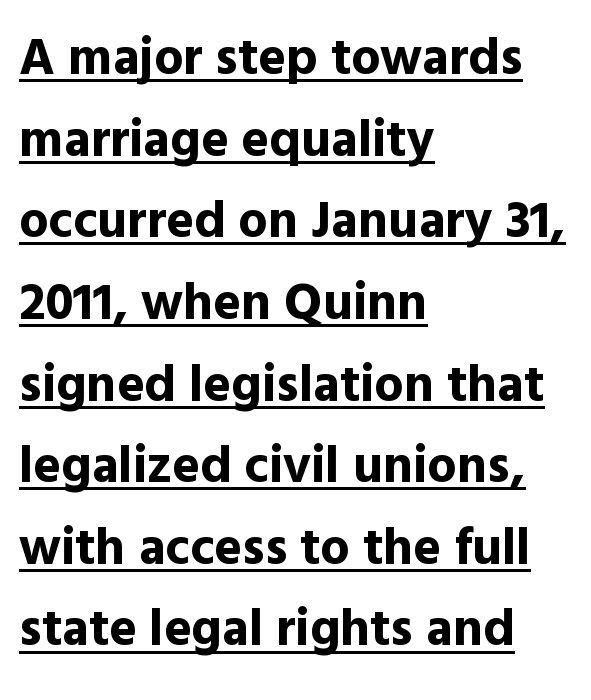
{"serif": "no", "italic": "no", "bold": "yes", "weight": "bold", "width": "normal", "x_height": "medium", "monospaced": "no", "underline": "yes", "align": "left", "line_spacing": "normal", "line_spacing_ratio": 1.57, "letter_spacing": "normal", "letter_spacing_em": 0.0, "glyph_px": 52}
